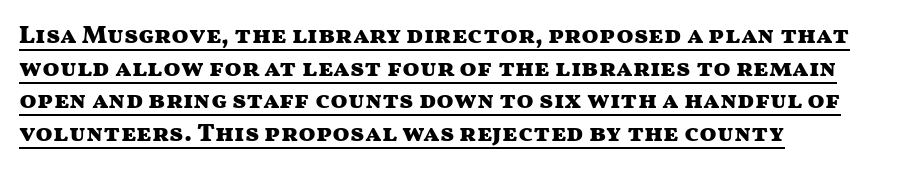
Q: Is the text bold? A: Yes.
Q: Is the text italic (slanted)? A: No, it is upright.
Q: Is the text underlined? A: Yes.
Q: How is the paragraph aligned? A: Left-aligned.
Q: Is the spacing between letters normal or unusually wide? A: Normal.
Q: Is the spacing between lines tight, normal or loose? A: Normal.
